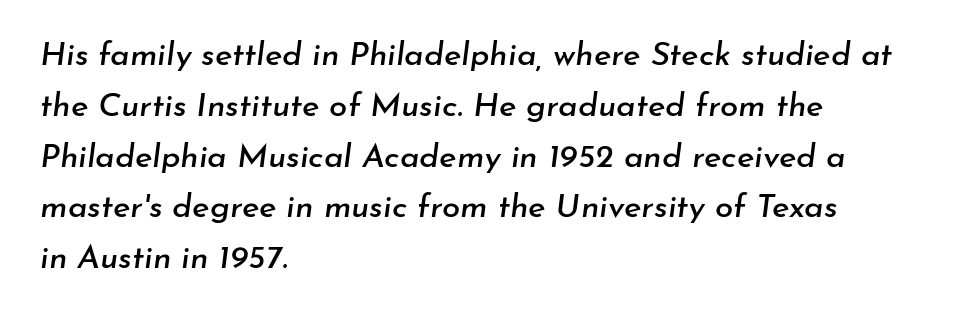
The image shows 33 px text type, italic (leaning right); set left-aligned, normal line spacing (1.54x), normal letter spacing, not underlined; low stroke contrast and a small x-height.
